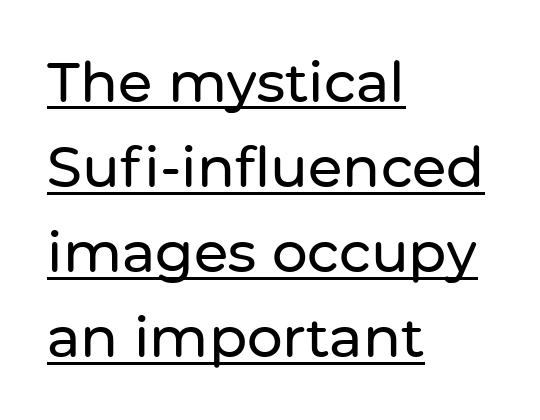
Is there any slant? The stems are plumb. The face used here is proportionally spaced, like ordinary book or web type. Vertically, the passage feels balanced, rows spaced as you'd expect. The setting favours the left margin, as ordinary paragraphs usually do. Observe the ordinary spacing: letters are neighbours, not strangers.
